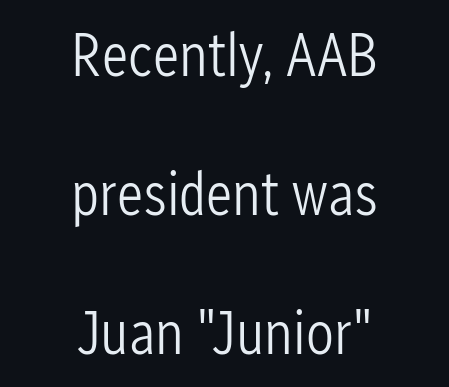
Q: Is the text bold? A: No.
Q: Is the text italic (slanted)? A: No, it is upright.
Q: Is the typeface a serif or a sans-serif typeface? A: Sans-serif.
Q: Is the text underlined? A: No.
Q: How is the paragraph aligned? A: Centered.
Q: Is the spacing between letters normal or unusually wide? A: Normal.
Q: Is the spacing between lines tight, normal or loose? A: Loose.
Q: Width (condensed, normal, or wide)? A: Condensed.
Q: Stroke contrast? A: Low.
Q: x-height? A: Medium.
Q: Monospaced? A: No.
